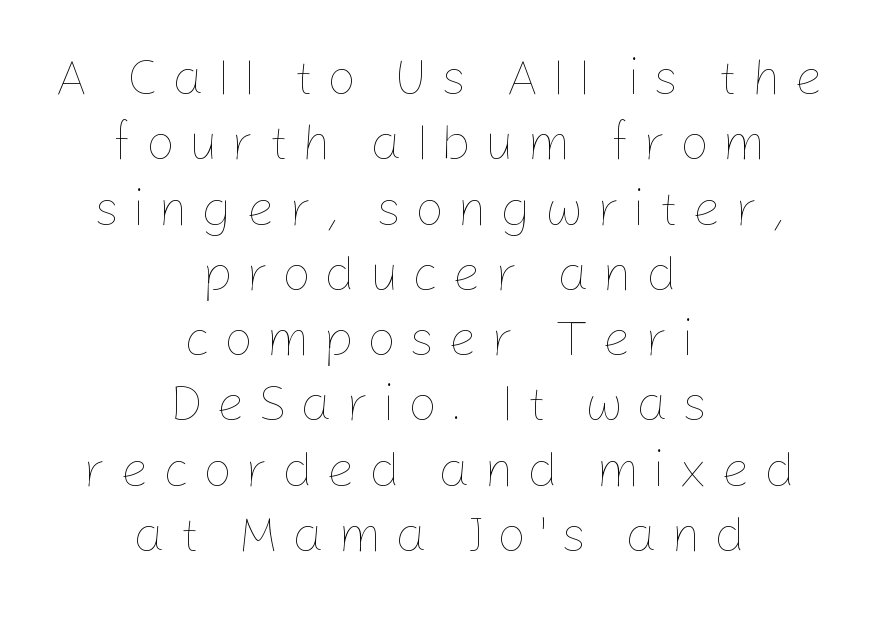
{"italic": "no", "bold": "no", "weight": "thin", "width": "normal", "stroke_contrast": "low", "x_height": "medium", "monospaced": "no", "underline": "no", "align": "center", "line_spacing": "normal", "line_spacing_ratio": 1.28, "letter_spacing": "wide", "letter_spacing_em": 0.26, "glyph_px": 51}
